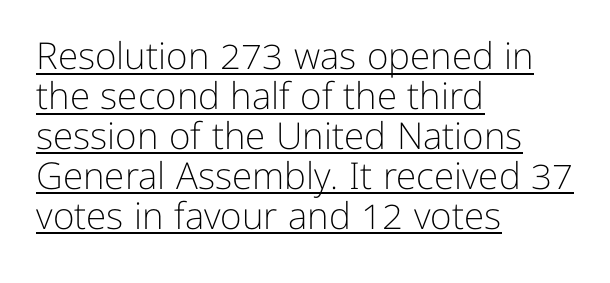
{"serif": "no", "italic": "no", "bold": "no", "weight": "light", "width": "normal", "stroke_contrast": "low", "x_height": "medium", "monospaced": "no", "underline": "yes", "align": "left", "line_spacing": "tight", "line_spacing_ratio": 1.08, "letter_spacing": "normal", "letter_spacing_em": 0.0, "glyph_px": 37}
